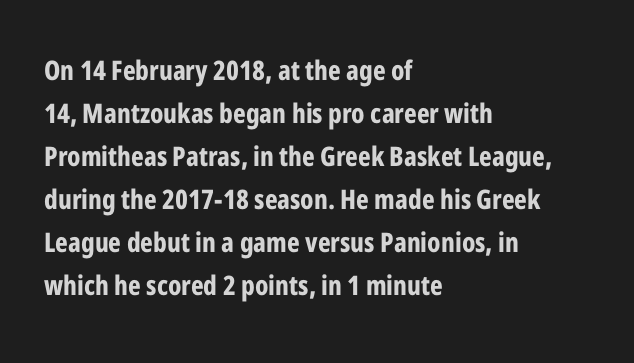
Q: Is the text bold? A: Yes.
Q: Is the text italic (slanted)? A: No, it is upright.
Q: Is the text underlined? A: No.
Q: How is the paragraph aligned? A: Left-aligned.
Q: Is the spacing between letters normal or unusually wide? A: Normal.
Q: Is the spacing between lines tight, normal or loose? A: Normal.
